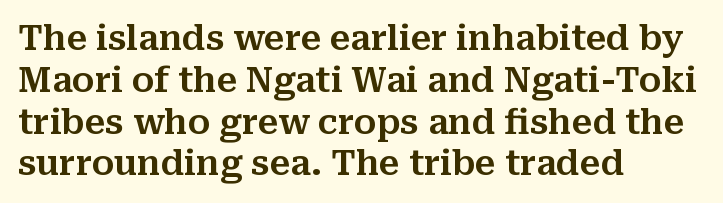
The image shows 34 px serif type, upright; set left-aligned, line spacing 1.23x, normal letter spacing, not underlined; medium stroke contrast and a medium x-height.
